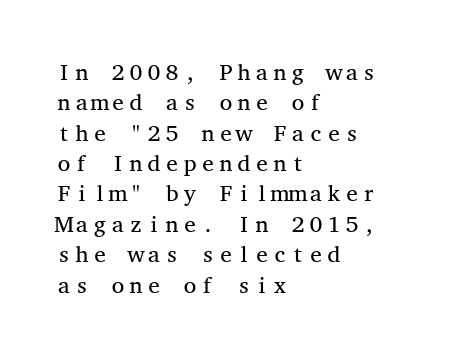
Q: Is the text bold? A: No.
Q: Is the text italic (slanted)? A: No, it is upright.
Q: Is the text underlined? A: No.
Q: How is the paragraph aligned? A: Left-aligned.
Q: Is the spacing between letters normal or unusually wide? A: Normal.
Q: Is the spacing between lines tight, normal or loose? A: Normal.
